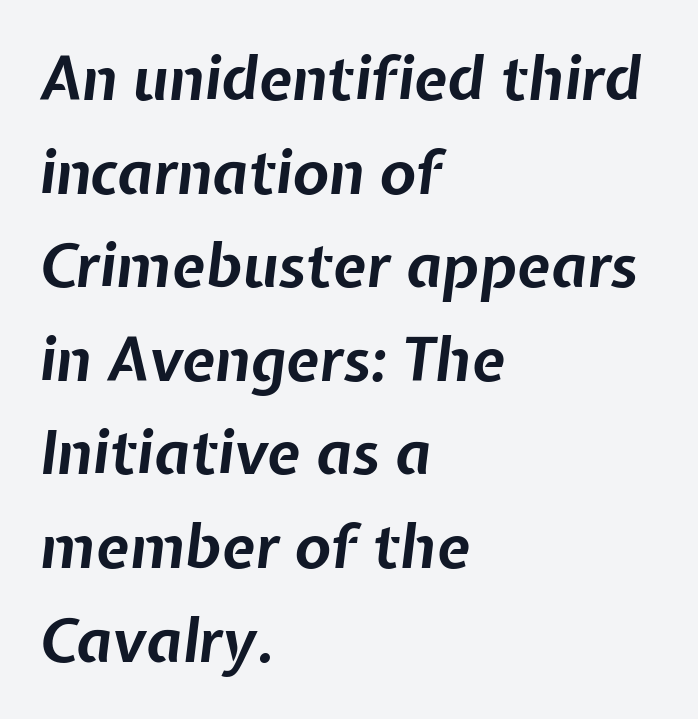
{"italic": "yes", "lean": "right", "slant_degrees": 7, "bold": "yes", "weight": "bold", "width": "normal", "stroke_contrast": "low", "x_height": "medium", "monospaced": "no", "underline": "no", "align": "left", "line_spacing": "normal", "line_spacing_ratio": 1.56, "letter_spacing": "normal", "letter_spacing_em": 0.0, "glyph_px": 60}
